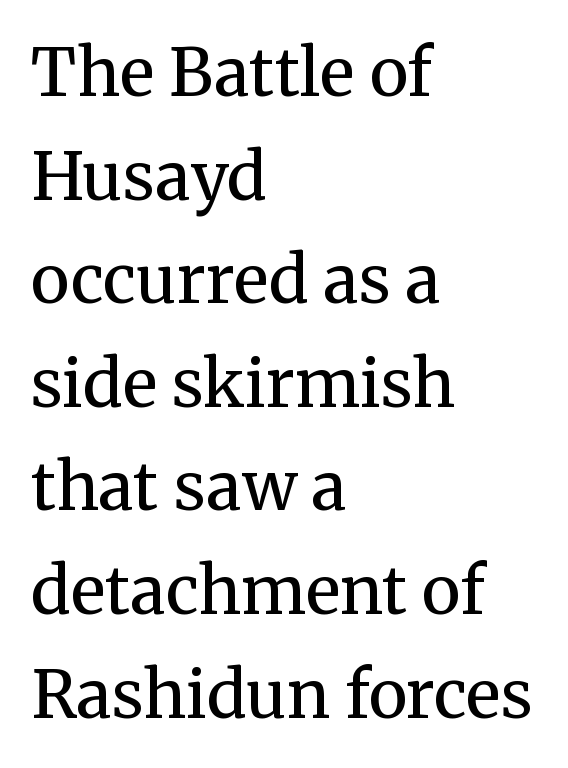
Check the space under the baseline: it is left empty. In terms of letterspacing, this is plain default setting. The typography opts for an upright posture over an oblique one. Alignment: flush left.
